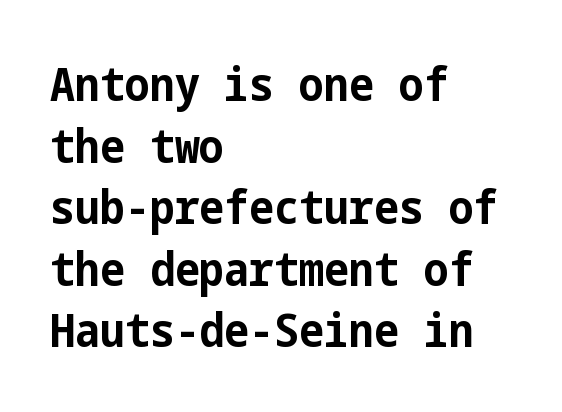
The image shows 47 px bold, condensed sans-serif type, upright; set left-aligned, normal line spacing (1.31x), normal letter spacing, not underlined; low stroke contrast and a medium x-height.
